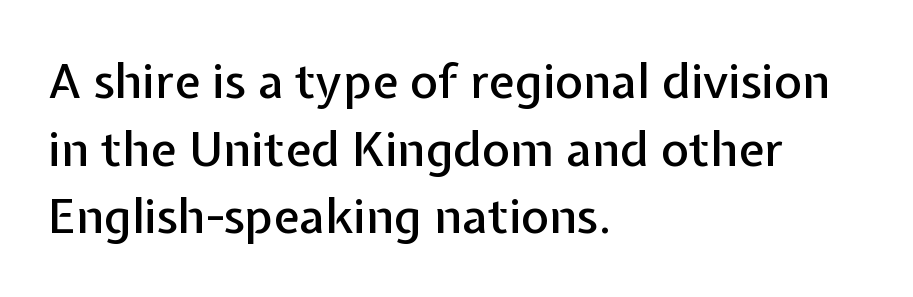
Q: Is the text italic (slanted)? A: No, it is upright.
Q: Is the typeface a serif or a sans-serif typeface? A: Sans-serif.
Q: Is the text underlined? A: No.
Q: How is the paragraph aligned? A: Left-aligned.
Q: Is the spacing between letters normal or unusually wide? A: Normal.
Q: Is the spacing between lines tight, normal or loose? A: Normal.
Q: Width (condensed, normal, or wide)? A: Normal.
Q: Stroke contrast? A: Low.
Q: x-height? A: Medium.
Q: Monospaced? A: No.
